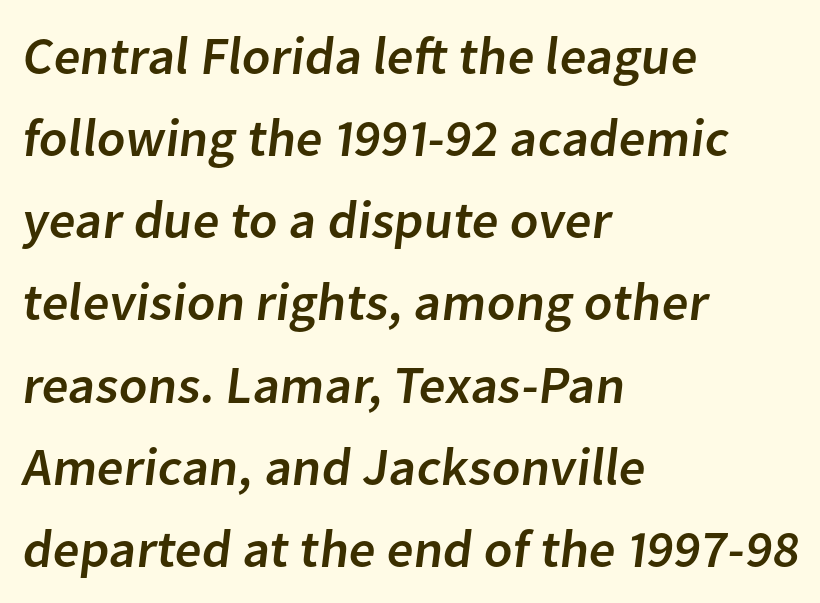
The letters sit at their default tracking, neither squeezed nor spread. Short and long lines alike share a common starting point at left. The baseline area is clear. The vertical gap from one line to the next is medium. Look at the bottom of the vertical strokes: they stop flat, with no serifs. Note the varied advance widths — an 'i' is clearly narrower than an 'm'.
